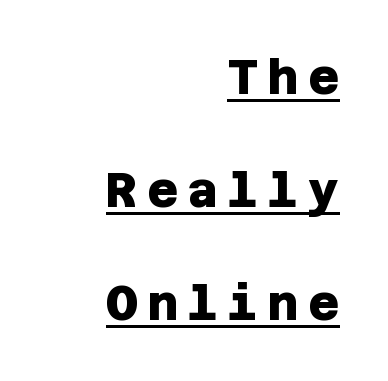
Q: Is the text bold? A: Yes.
Q: Is the typeface a serif or a sans-serif typeface? A: Sans-serif.
Q: Is the text underlined? A: Yes.
Q: How is the paragraph aligned? A: Right-aligned.
Q: Is the spacing between lines tight, normal or loose? A: Loose.
Q: Width (condensed, normal, or wide)? A: Normal.
Q: Stroke contrast? A: Low.
Q: x-height? A: Large.
